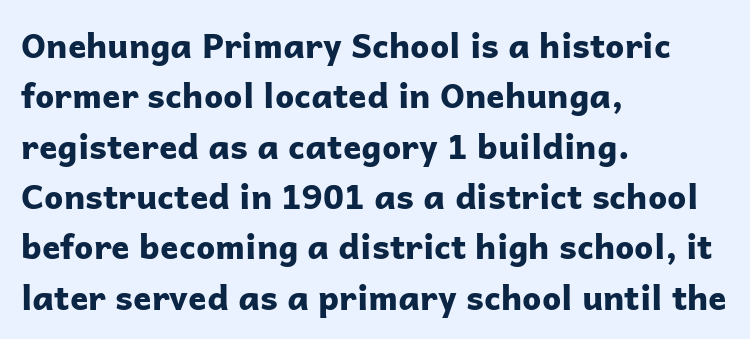
Rendered with straight, roman letterforms. How heavy is the stroke? Heavy — this is a bold. These lines keep a tight, regular rhythm from letter to letter. Which margin do the lines hug? The left one — the right edge is uneven.
